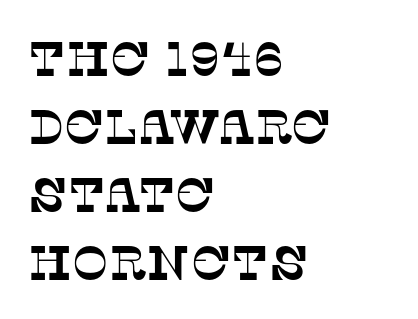
The image shows 48 px serif type; set left-aligned, normal line spacing (1.42x), normal letter spacing, not underlined; low stroke contrast and a large x-height.
